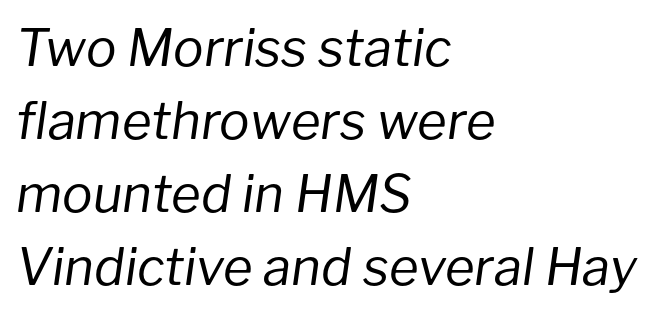
The image shows 51 px regular-weight type, italic (leaning right); set left-aligned, normal line spacing (1.43x), normal letter spacing, not underlined; low stroke contrast and a medium x-height.
